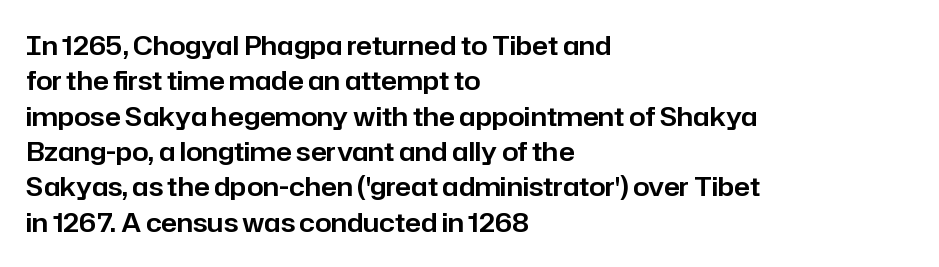
The passage shown stacks its lines at a standard gap. These lines stack with their left ends in a neat column. A roman cut, with each character standing at attention. Caption: standard tracking, unaltered. Words float on clear page, feet unadorned.
